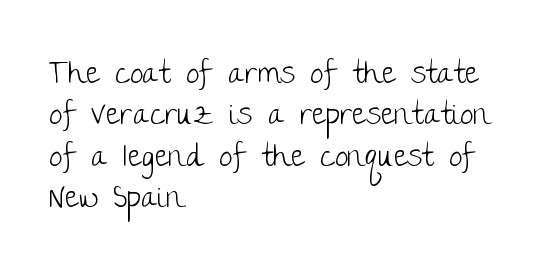
The image shows 30 px light sans-serif type, upright; set left-aligned, normal line spacing (1.38x), normal letter spacing, not underlined; low stroke contrast and a large x-height.
